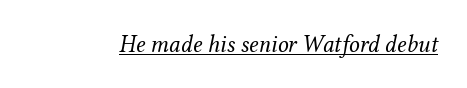
In terms of letterspacing, this is plain default setting. The strokes are not fattened; the text isn't bold. Underlined type. Slant detected: the letters are inclined.
